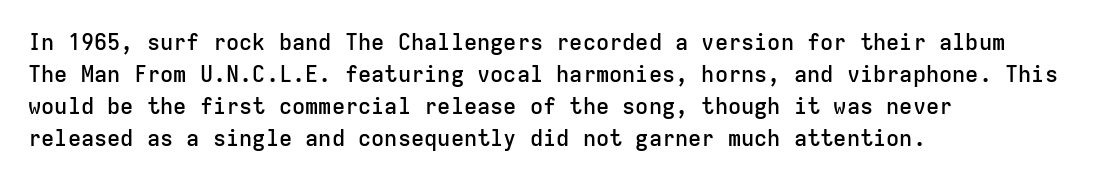
{"italic": "no", "bold": "semi", "underline": "no", "align": "left", "line_spacing": "normal", "line_spacing_ratio": 1.45, "letter_spacing": "normal", "letter_spacing_em": 0.0, "glyph_px": 22}
